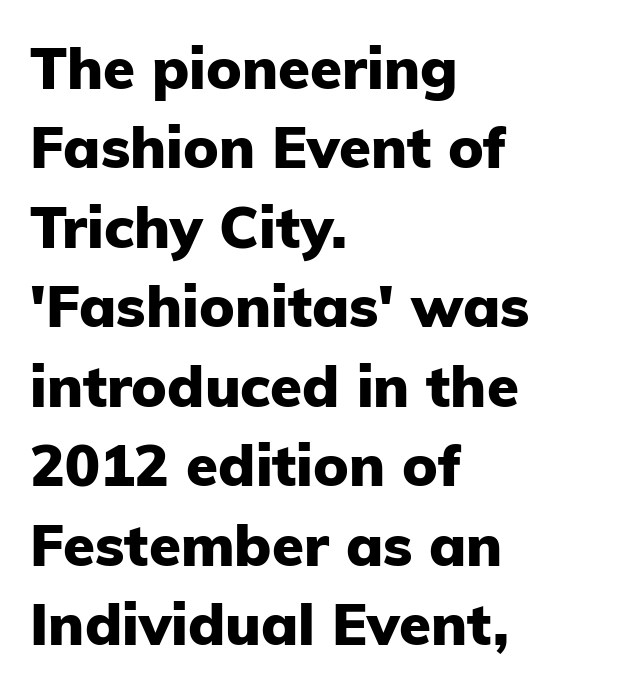
{"serif": "no", "italic": "no", "bold": "yes", "weight": "heavy", "width": "normal", "stroke_contrast": "low", "x_height": "medium", "monospaced": "no", "underline": "no", "align": "left", "line_spacing": "normal", "line_spacing_ratio": 1.37, "letter_spacing": "normal", "letter_spacing_em": 0.0, "glyph_px": 58}
